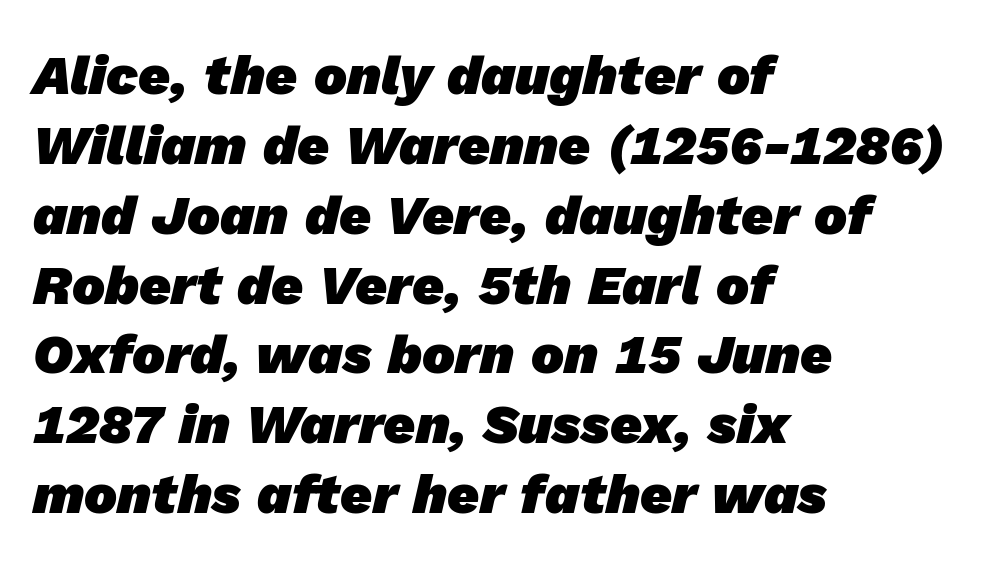
Q: Is the text bold? A: Yes.
Q: Is the typeface a serif or a sans-serif typeface? A: Sans-serif.
Q: Is the text underlined? A: No.
Q: How is the paragraph aligned? A: Left-aligned.
Q: Is the spacing between letters normal or unusually wide? A: Normal.
Q: Is the spacing between lines tight, normal or loose? A: Normal.
Q: Width (condensed, normal, or wide)? A: Normal.
Q: Stroke contrast? A: Low.
Q: x-height? A: Medium.
Q: Monospaced? A: No.
